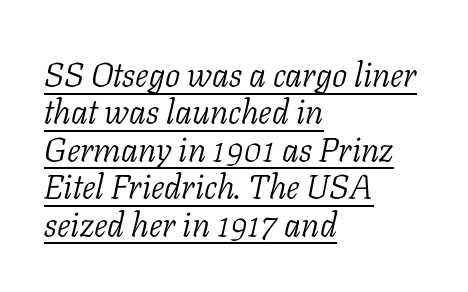
{"serif": "yes", "italic": "yes", "lean": "right", "slant_degrees": 11, "bold": "no", "weight": "light", "width": "normal", "stroke_contrast": "low", "x_height": "medium", "monospaced": "no", "underline": "yes", "align": "left", "line_spacing": "tight", "line_spacing_ratio": 1.1, "letter_spacing": "normal", "letter_spacing_em": 0.0, "glyph_px": 34}
